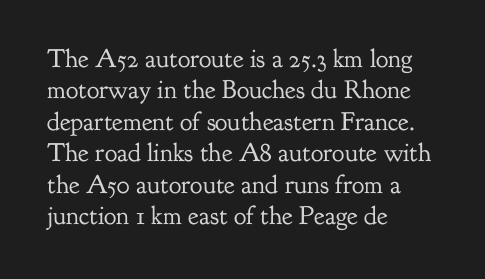
The image shows 26 px text type, upright; set left-aligned, line spacing 1.21x, normal letter spacing, not underlined.
